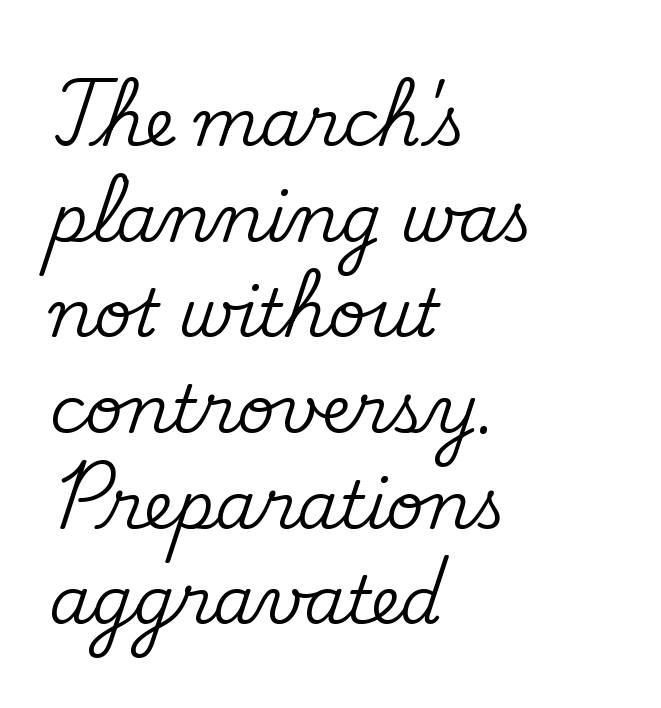
{"width": "normal", "stroke_contrast": "medium", "x_height": "small", "monospaced": "no", "underline": "no", "align": "left", "line_spacing": "normal", "line_spacing_ratio": 1.45, "letter_spacing": "normal", "letter_spacing_em": 0.0, "glyph_px": 66}
